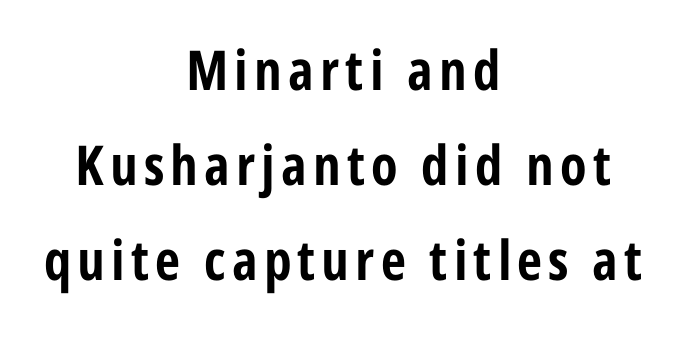
{"serif": "no", "italic": "no", "bold": "yes", "weight": "bold", "width": "condensed", "stroke_contrast": "low", "x_height": "medium", "monospaced": "no", "underline": "no", "align": "center", "line_spacing_ratio": 1.73, "glyph_px": 55}
